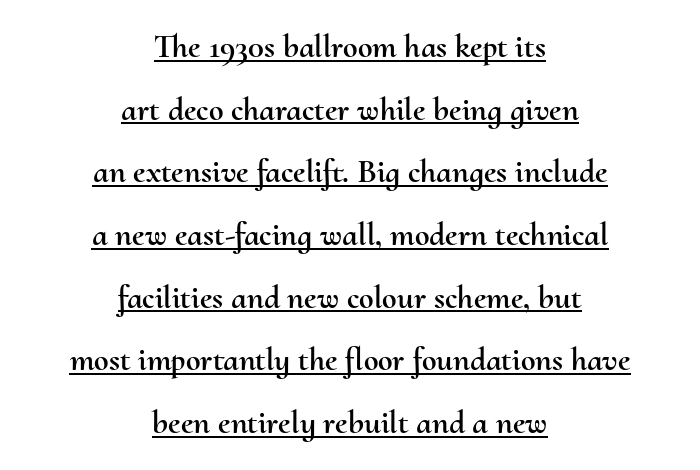
Q: Is the text italic (slanted)? A: No, it is upright.
Q: Is the text underlined? A: Yes.
Q: How is the paragraph aligned? A: Centered.
Q: Is the spacing between letters normal or unusually wide? A: Normal.
Q: Is the spacing between lines tight, normal or loose? A: Loose.
Q: Width (condensed, normal, or wide)? A: Normal.
Q: Stroke contrast? A: Medium.
Q: x-height? A: Small.
Q: Monospaced? A: No.
